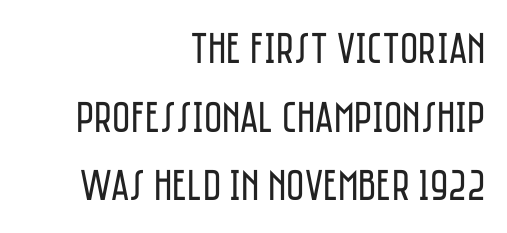
Posture: vertical. The lines sit at an ordinary, default distance from one another. Is the stroke heavy? The answer is a plain regular-or-lighter. Standard letterfit; no display-style spreading of the glyphs.
